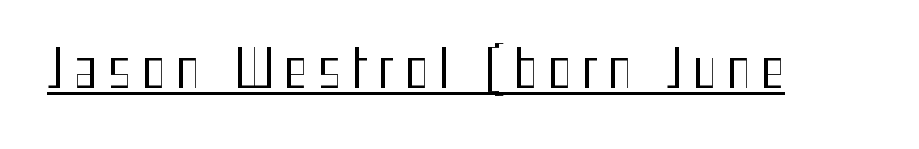
Q: Is the text bold? A: No.
Q: Is the text italic (slanted)? A: No, it is upright.
Q: Is the typeface a serif or a sans-serif typeface? A: Sans-serif.
Q: Is the text underlined? A: Yes.
Q: Width (condensed, normal, or wide)? A: Condensed.
Q: Stroke contrast? A: Medium.
Q: x-height? A: Medium.
Q: Monospaced? A: No.
